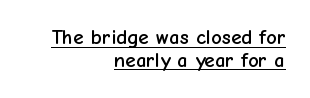
Baseline-to-baseline distance is barely more than the letter height. Notice how the stems are strictly vertical — no italics here. This sample carries an underscore along the baseline area. Does the copy run flush right? Yes — the right margin is perfectly even. Nobody touched the tracking dial on this one.
